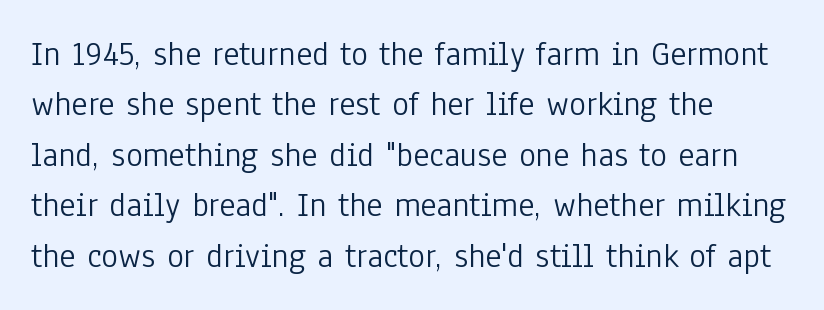
Q: Is the text bold? A: No.
Q: Is the text italic (slanted)? A: No, it is upright.
Q: Is the typeface a serif or a sans-serif typeface? A: Sans-serif.
Q: Is the text underlined? A: No.
Q: How is the paragraph aligned? A: Left-aligned.
Q: Is the spacing between letters normal or unusually wide? A: Normal.
Q: Is the spacing between lines tight, normal or loose? A: Normal.
Q: Width (condensed, normal, or wide)? A: Condensed.
Q: Stroke contrast? A: Low.
Q: x-height? A: Medium.
Q: Monospaced? A: No.
